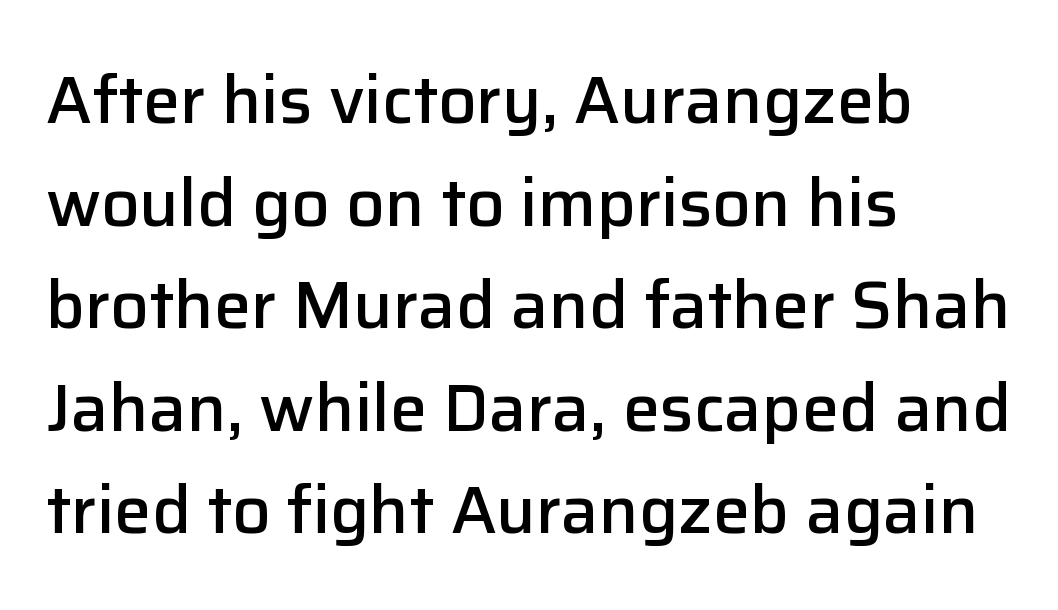
Q: Is the text bold? A: Semi-bold.
Q: Is the text italic (slanted)? A: No, it is upright.
Q: Is the typeface a serif or a sans-serif typeface? A: Sans-serif.
Q: Is the text underlined? A: No.
Q: How is the paragraph aligned? A: Left-aligned.
Q: Is the spacing between letters normal or unusually wide? A: Normal.
Q: Is the spacing between lines tight, normal or loose? A: Normal.
Q: Width (condensed, normal, or wide)? A: Normal.
Q: Stroke contrast? A: Low.
Q: x-height? A: Medium.
Q: Monospaced? A: No.
